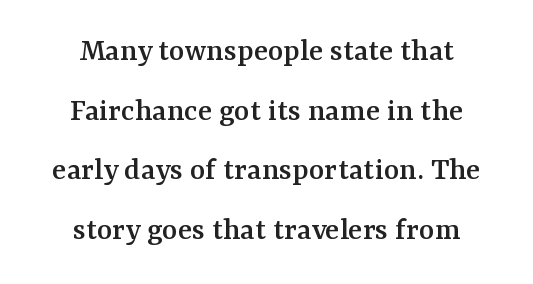
Q: Is the text italic (slanted)? A: No, it is upright.
Q: Is the typeface a serif or a sans-serif typeface? A: Serif.
Q: Is the text underlined? A: No.
Q: How is the paragraph aligned? A: Centered.
Q: Is the spacing between letters normal or unusually wide? A: Normal.
Q: Width (condensed, normal, or wide)? A: Normal.
Q: Stroke contrast? A: Medium.
Q: x-height? A: Medium.
Q: Monospaced? A: No.
